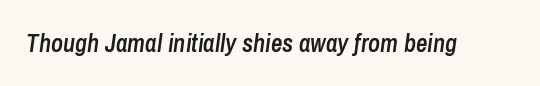
Q: Is the text bold? A: Semi-bold.
Q: Is the text italic (slanted)? A: Yes, it leans right by about 8 degrees.
Q: Is the text underlined? A: No.
Q: Is the spacing between letters normal or unusually wide? A: Normal.
